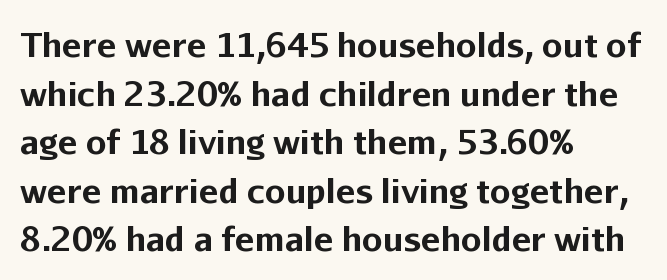
Note: no serifs on the glyphs. The letters stand straight up with perfectly vertical stems. Weight check: bold — yes, fully. The letters advance in unequal steps, a hallmark of proportional type.
